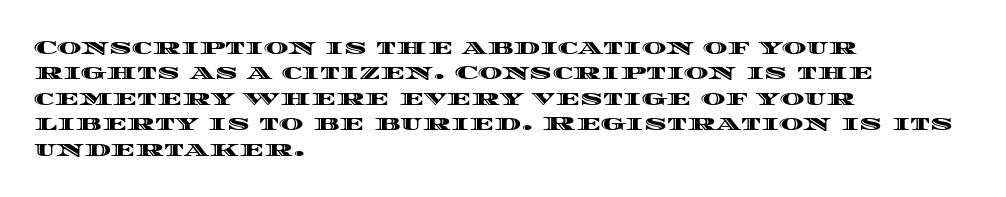
Q: Is the text italic (slanted)? A: No, it is upright.
Q: Is the text underlined? A: No.
Q: How is the paragraph aligned? A: Left-aligned.
Q: Is the spacing between letters normal or unusually wide? A: Normal.
